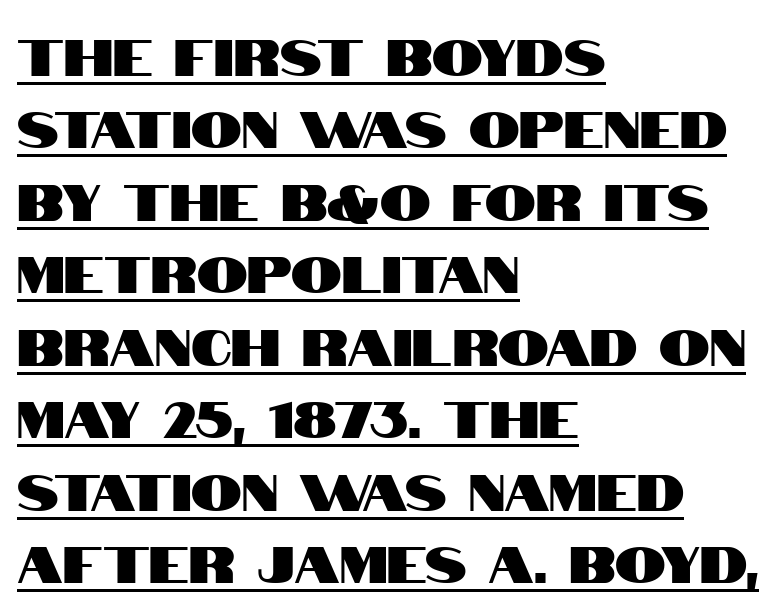
The image shows 51 px condensed sans-serif type, upright; set left-aligned, normal line spacing (1.42x), normal letter spacing, underlined; high stroke contrast and a large x-height.
